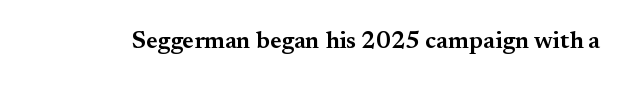
Q: Is the text bold? A: Semi-bold.
Q: Is the text italic (slanted)? A: No, it is upright.
Q: Is the text underlined? A: No.
Q: Is the spacing between letters normal or unusually wide? A: Normal.
